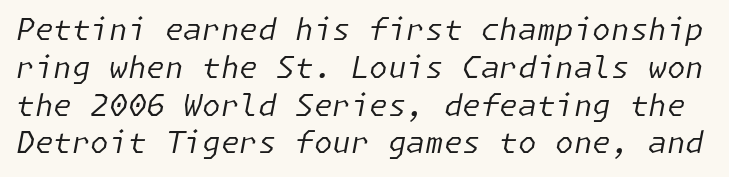
The image shows 30 px regular-weight type, italic (leaning right); set normal line spacing (1.26x), normal letter spacing, not underlined; low stroke contrast and a medium x-height.
